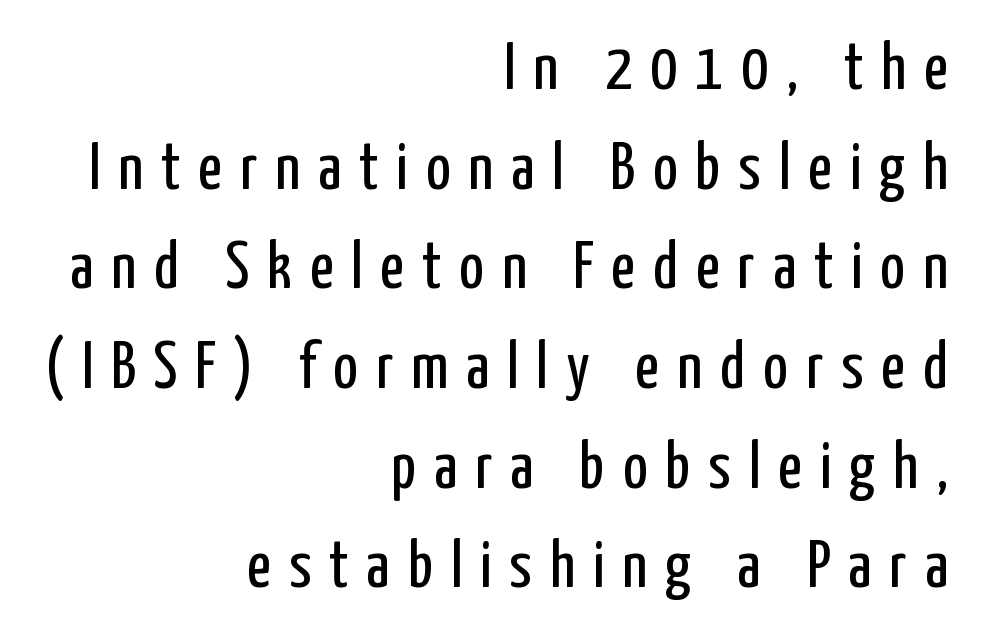
{"serif": "no", "italic": "no", "bold": "no", "weight": "regular", "width": "condensed", "stroke_contrast": "low", "x_height": "medium", "monospaced": "no", "underline": "no", "align": "right", "line_spacing": "normal", "line_spacing_ratio": 1.51, "letter_spacing": "wide", "letter_spacing_em": 0.27, "glyph_px": 66}
